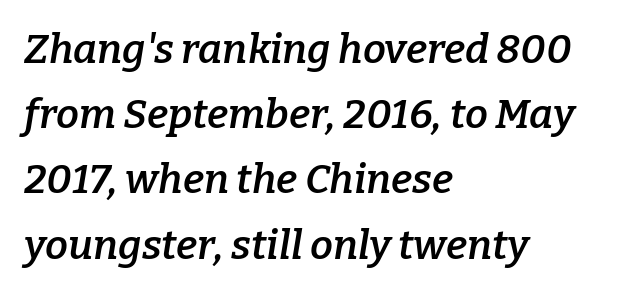
Q: Is the text bold? A: Semi-bold.
Q: Is the text italic (slanted)? A: Yes, it leans right by about 9 degrees.
Q: Is the typeface a serif or a sans-serif typeface? A: Serif.
Q: Is the text underlined? A: No.
Q: How is the paragraph aligned? A: Left-aligned.
Q: Is the spacing between letters normal or unusually wide? A: Normal.
Q: Is the spacing between lines tight, normal or loose? A: Normal.
Q: Width (condensed, normal, or wide)? A: Normal.
Q: Stroke contrast? A: Low.
Q: x-height? A: Medium.
Q: Monospaced? A: No.
